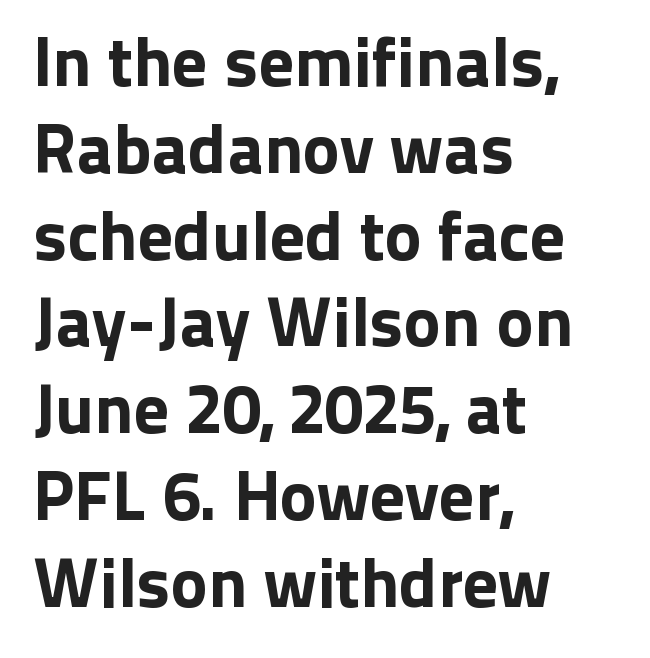
Q: Is the text italic (slanted)? A: No, it is upright.
Q: Is the typeface a serif or a sans-serif typeface? A: Sans-serif.
Q: Is the text underlined? A: No.
Q: How is the paragraph aligned? A: Left-aligned.
Q: Is the spacing between letters normal or unusually wide? A: Normal.
Q: Width (condensed, normal, or wide)? A: Normal.
Q: Stroke contrast? A: Low.
Q: x-height? A: Medium.
Q: Monospaced? A: No.
